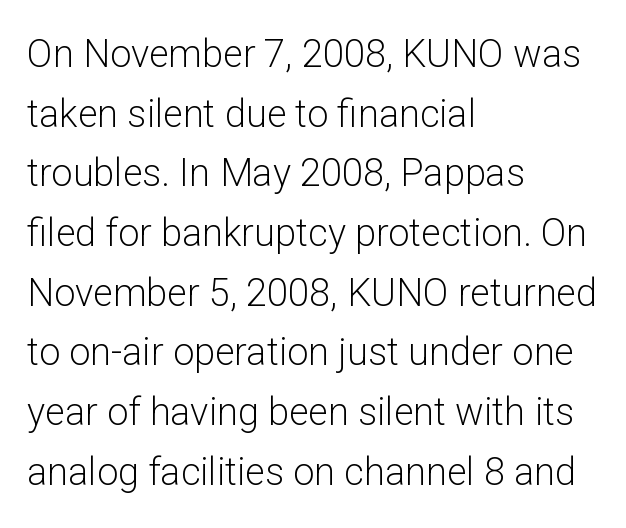
The image shows 38 px light sans-serif type, upright; set left-aligned, normal line spacing (1.57x), normal letter spacing, not underlined; low stroke contrast and a medium x-height.
